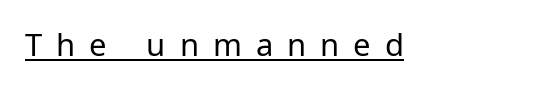
{"serif": "no", "italic": "no", "bold": "no", "weight": "regular", "width": "normal", "stroke_contrast": "low", "x_height": "medium", "monospaced": "no", "underline": "yes", "letter_spacing": "wide", "letter_spacing_em": 0.45, "glyph_px": 31}
